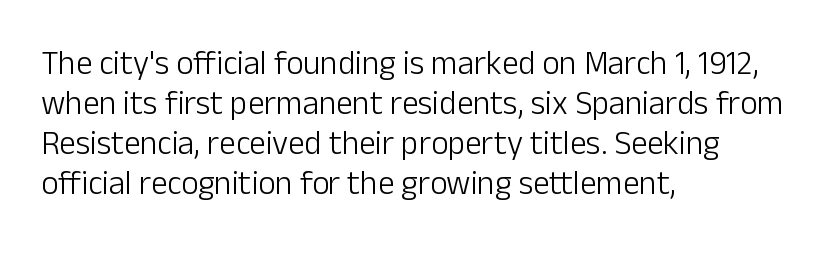
Stroke thickness stays within the range of a standard reading face or lighter. Lines of text with bare space underneath. The setting favours the left margin, as ordinary paragraphs usually do. Notice how the stems are strictly vertical — no italics here.
